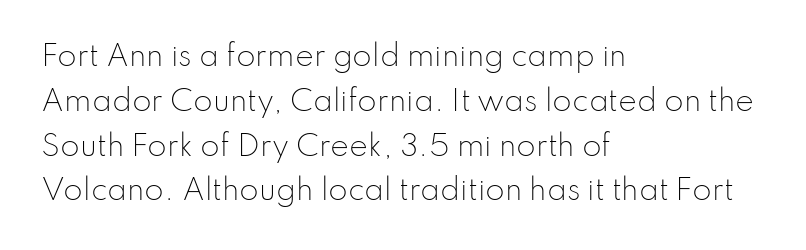
The image shows 28 px light sans-serif type, upright; set left-aligned, normal line spacing (1.6x), normal letter spacing, not underlined; low stroke contrast and a small x-height.
